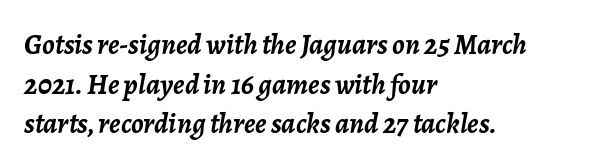
A student would call this left alignment; a typographer would say flush left, rag right. Observe the ordinary spacing: letters are neighbours, not strangers. A dark, heavy texture on the line: the type is bold. In terms of posture, this sample is oblique. Check the space under the baseline: it is left empty. This sample has the flowing, uneven cadence of proportional lettering.
